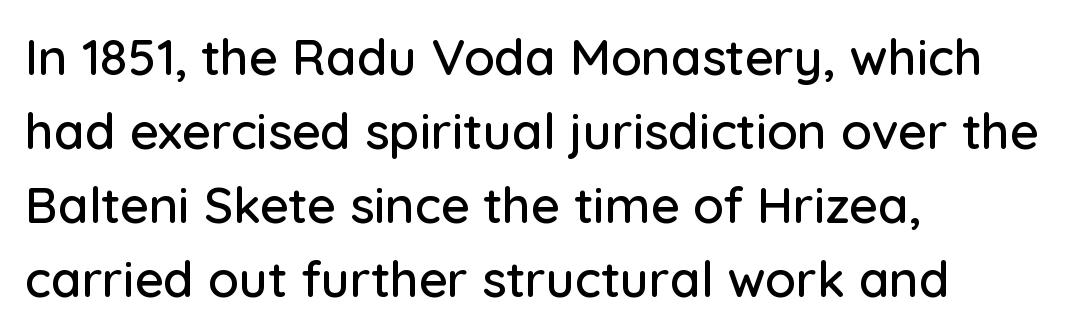
The image shows 50 px sans-serif type, upright; set left-aligned, normal line spacing (1.48x), normal letter spacing, not underlined; low stroke contrast and a medium x-height.
